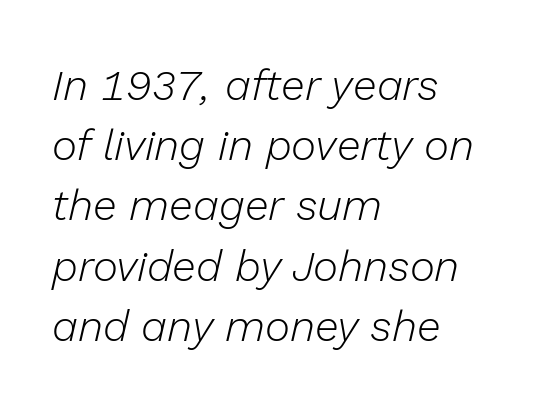
Casual observation: everything's shoved over to the left. The horizontal fit of the characters is conventional and even. You could not count columns in this text — the font is proportionally spaced. This is not heavy type; no bold has been used. These lines sit exactly where default settings would place them. The axis of the letterforms is tilted away from vertical.
